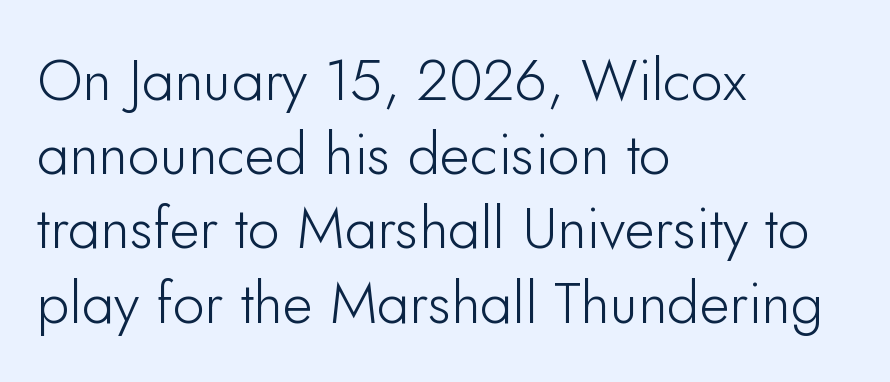
The face used here is a sans, in the tradition of grotesques and geometrics. Which margin do the lines hug? The left one — the right edge is uneven. Do the characters align in a grid? No, the font is proportional. Nobody touched the tracking dial on this one. Every character sits straight up, as roman type does.
